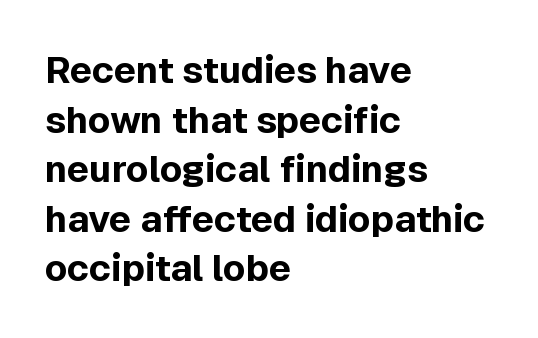
{"serif": "no", "italic": "no", "bold": "yes", "weight": "bold", "width": "normal", "x_height": "medium", "monospaced": "no", "underline": "no", "align": "left", "line_spacing": "normal", "line_spacing_ratio": 1.34, "letter_spacing": "normal", "letter_spacing_em": 0.0, "glyph_px": 37}
